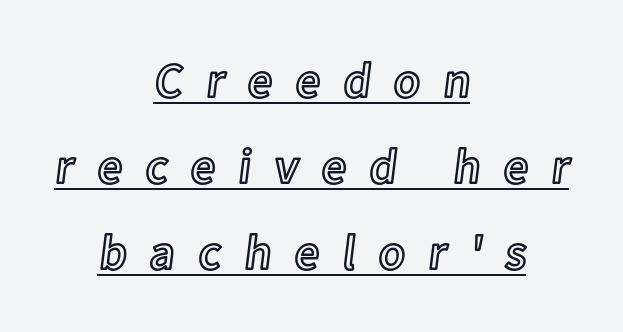
The image shows 49 px text type; set centered, line spacing 1.76x, unusually wide letter spacing (+0.47 em), underlined; a medium x-height.
